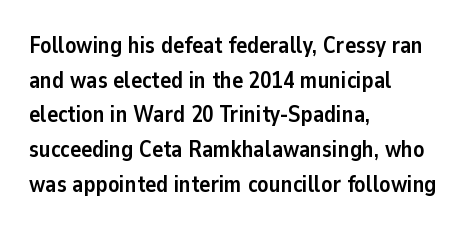
The image shows 23 px bold type, upright; set left-aligned, normal line spacing (1.51x), normal letter spacing, not underlined.
